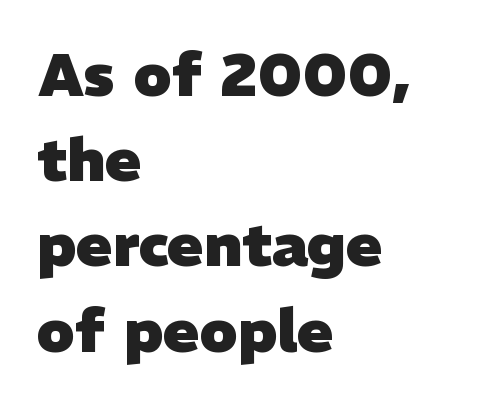
{"serif": "no", "bold": "yes", "weight": "heavy", "width": "normal", "stroke_contrast": "low", "x_height": "medium", "monospaced": "no", "underline": "no", "align": "left", "line_spacing": "normal", "line_spacing_ratio": 1.42, "letter_spacing": "normal", "letter_spacing_em": 0.0, "glyph_px": 60}
